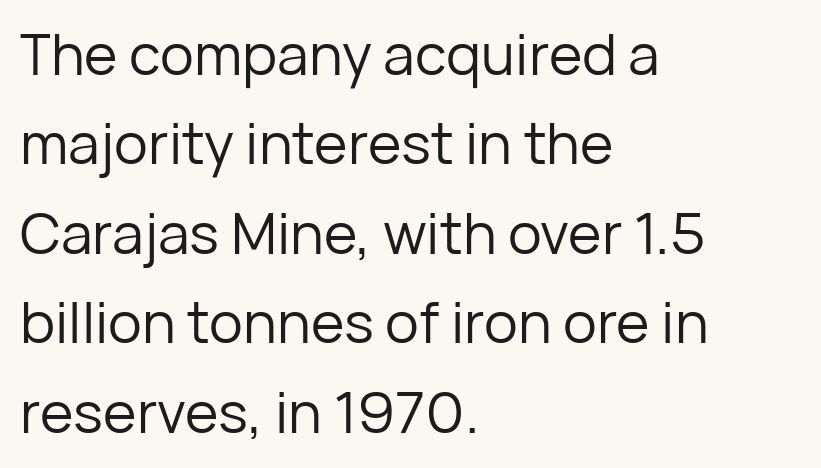
{"serif": "no", "italic": "no", "bold": "no", "weight": "regular", "width": "normal", "stroke_contrast": "low", "x_height": "medium", "monospaced": "no", "underline": "no", "align": "left", "line_spacing": "normal", "line_spacing_ratio": 1.57, "letter_spacing": "normal", "letter_spacing_em": 0.0, "glyph_px": 57}
